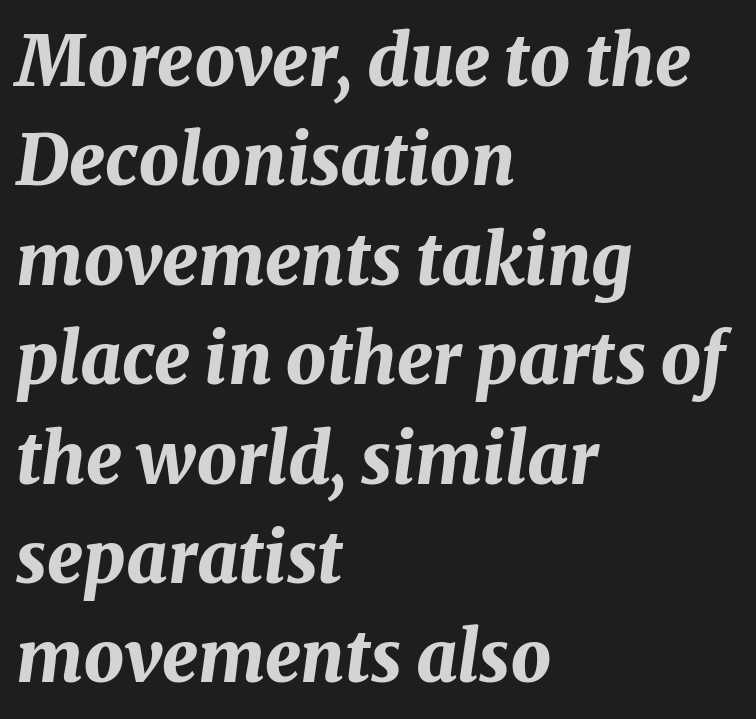
Q: Is the text bold? A: Yes.
Q: Is the text italic (slanted)? A: Yes, it leans right by about 8 degrees.
Q: Is the text underlined? A: No.
Q: How is the paragraph aligned? A: Left-aligned.
Q: Is the spacing between letters normal or unusually wide? A: Normal.
Q: Is the spacing between lines tight, normal or loose? A: Normal.
Q: Width (condensed, normal, or wide)? A: Normal.
Q: Stroke contrast? A: Medium.
Q: x-height? A: Medium.
Q: Monospaced? A: No.
